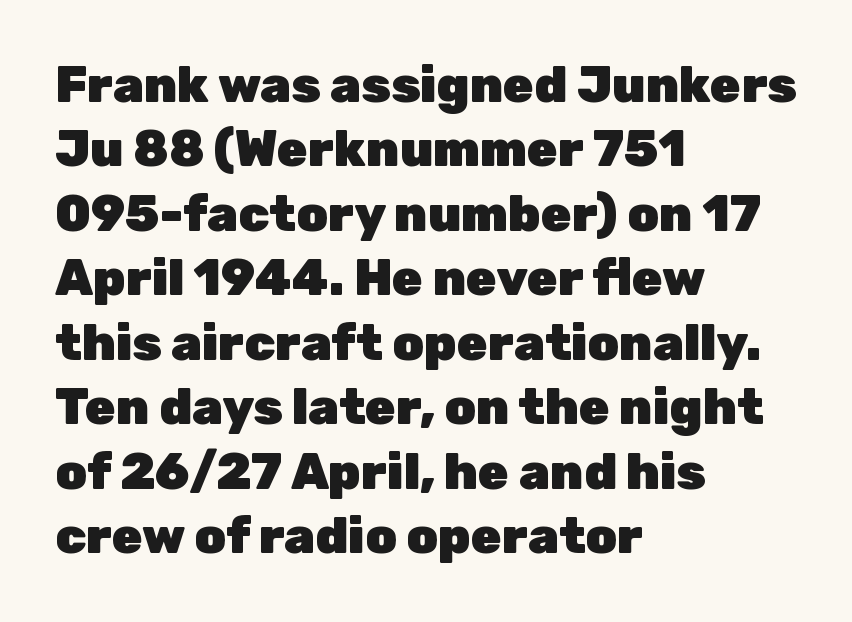
The image shows 50 px heavy sans-serif type, upright; set left-aligned, normal line spacing (1.29x), normal letter spacing, not underlined; low stroke contrast and a medium x-height.
